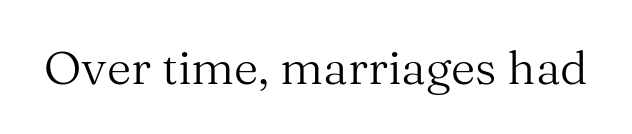
Q: Is the text bold? A: No.
Q: Is the text italic (slanted)? A: No, it is upright.
Q: Is the typeface a serif or a sans-serif typeface? A: Serif.
Q: Is the text underlined? A: No.
Q: Is the spacing between letters normal or unusually wide? A: Normal.
Q: Width (condensed, normal, or wide)? A: Normal.
Q: Stroke contrast? A: Medium.
Q: x-height? A: Medium.
Q: Monospaced? A: No.
